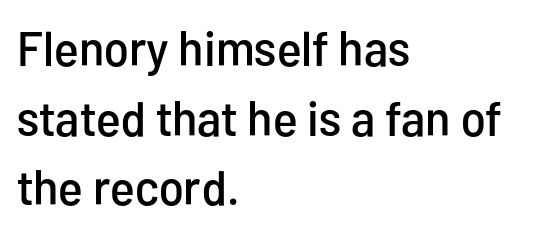
The image shows 49 px condensed sans-serif type, upright; set left-aligned, normal line spacing (1.42x), normal letter spacing, not underlined; low stroke contrast and a medium x-height.
